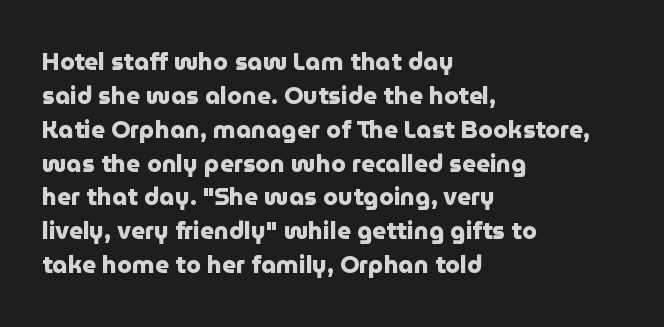
{"italic": "no", "bold": "yes", "underline": "no", "align": "left", "line_spacing": "normal", "line_spacing_ratio": 1.41, "letter_spacing": "normal", "letter_spacing_em": 0.0, "glyph_px": 24}
